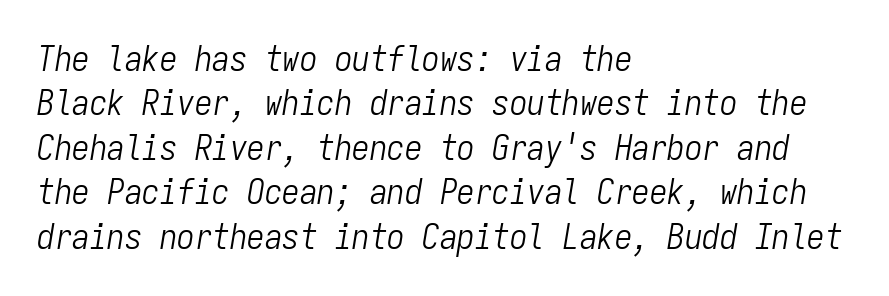
Q: Is the text bold? A: No.
Q: Is the text italic (slanted)? A: Yes, it leans right by about 9 degrees.
Q: Is the text underlined? A: No.
Q: How is the paragraph aligned? A: Left-aligned.
Q: Is the spacing between letters normal or unusually wide? A: Normal.
Q: Is the spacing between lines tight, normal or loose? A: Normal.
Q: Width (condensed, normal, or wide)? A: Condensed.
Q: Stroke contrast? A: Low.
Q: x-height? A: Medium.
Q: Monospaced? A: Yes.
